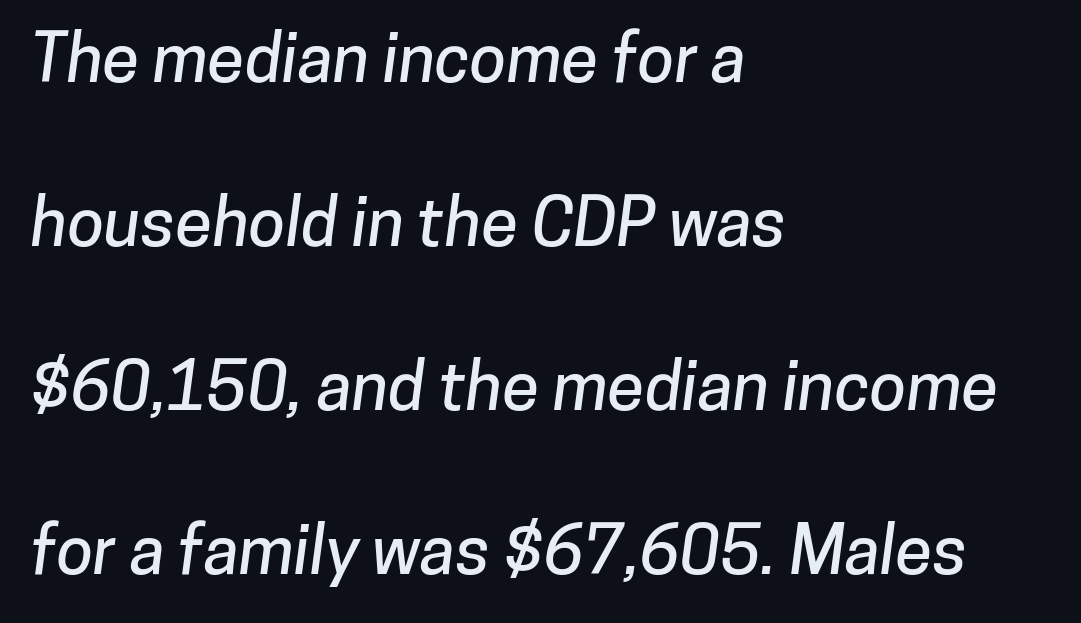
Q: Is the typeface a serif or a sans-serif typeface? A: Sans-serif.
Q: Is the text underlined? A: No.
Q: How is the paragraph aligned? A: Left-aligned.
Q: Is the spacing between letters normal or unusually wide? A: Normal.
Q: Is the spacing between lines tight, normal or loose? A: Loose.
Q: Width (condensed, normal, or wide)? A: Normal.
Q: Stroke contrast? A: Low.
Q: x-height? A: Medium.
Q: Monospaced? A: No.
